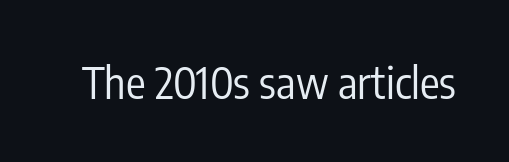
The letterforms sit shoulder to shoulder at normal distance. Typographically, this falls in the sans-serif category. Each row of text sits above clean, open space. Varying glyph widths throughout — classic text-font behaviour. A typesetter would mark this as roman, not italic.
